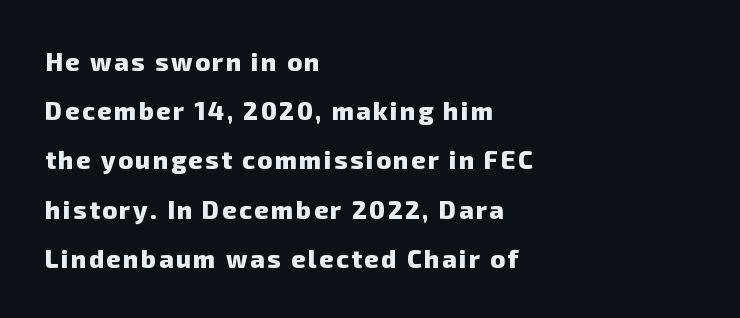
One-word summary of the alignment: left. Weight: bold. Leading: increased. The words here are not underlined.
